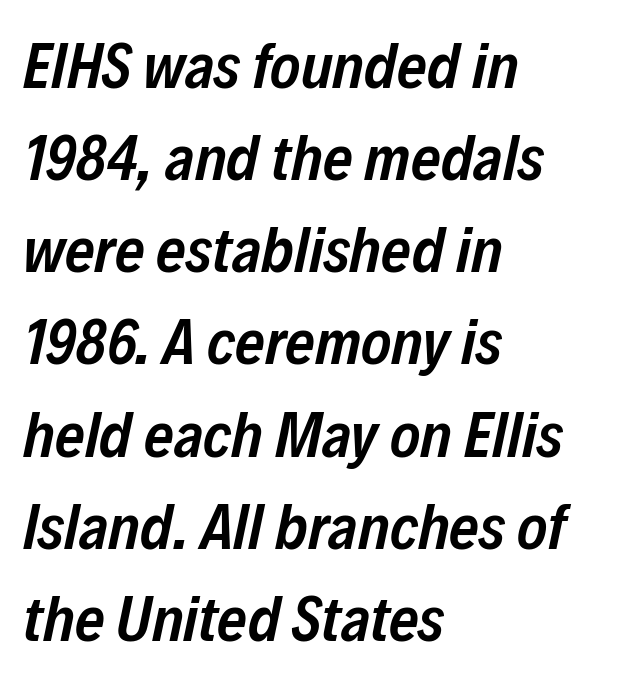
{"italic": "yes", "lean": "right", "slant_degrees": 12, "bold": "semi", "weight": "semibold", "width": "condensed", "stroke_contrast": "low", "x_height": "medium", "monospaced": "no", "underline": "no", "align": "left", "line_spacing": "normal", "line_spacing_ratio": 1.44, "letter_spacing": "normal", "letter_spacing_em": 0.0, "glyph_px": 64}
